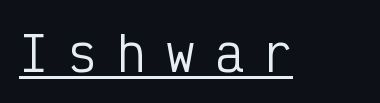
Q: Is the text bold? A: No.
Q: Is the text italic (slanted)? A: No, it is upright.
Q: Is the typeface a serif or a sans-serif typeface? A: Sans-serif.
Q: Is the text underlined? A: Yes.
Q: Is the spacing between letters normal or unusually wide? A: Unusually wide.
Q: Width (condensed, normal, or wide)? A: Condensed.
Q: Stroke contrast? A: Low.
Q: x-height? A: Medium.
Q: Monospaced? A: Yes.
